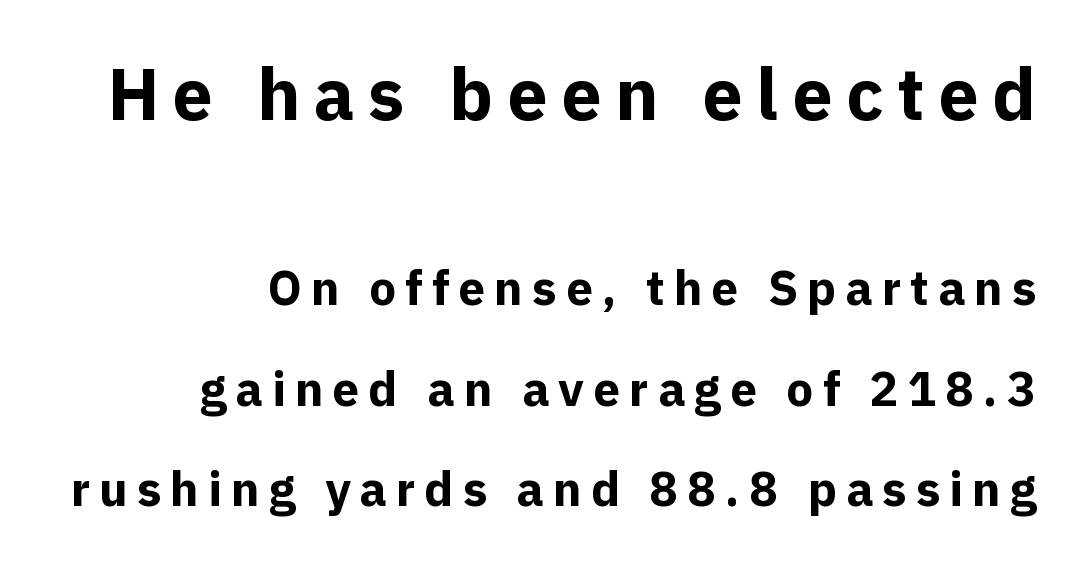
{"serif": "no", "italic": "no", "bold": "yes", "weight": "bold", "width": "normal", "x_height": "medium", "monospaced": "no", "underline": "no", "align": "right", "line_spacing": "loose", "line_spacing_ratio": 2.1, "larger_block": "first", "size_ratio": 1.5, "glyph_px": 72}
